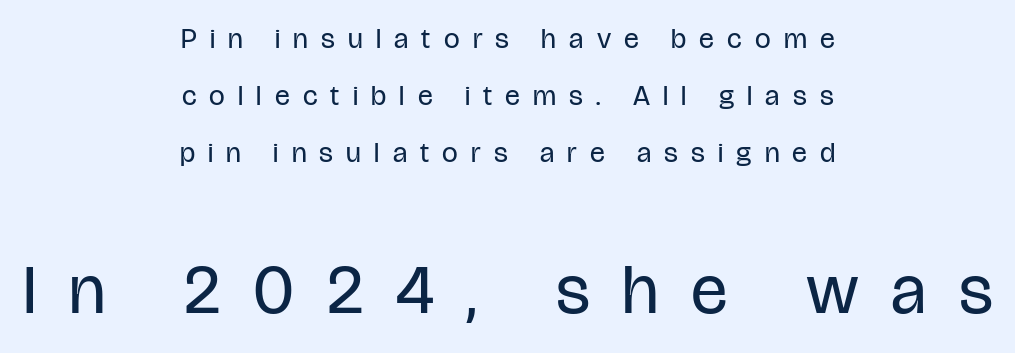
Heaviness? Minimal to ordinary, like unemphasized prose. Caption: upper text group reduced, lower text group enlarged. Loosely led — the rows are spread out. This sample has the flowing, uneven cadence of proportional lettering. You can tell from the bare stems that sans-serif type was used.
